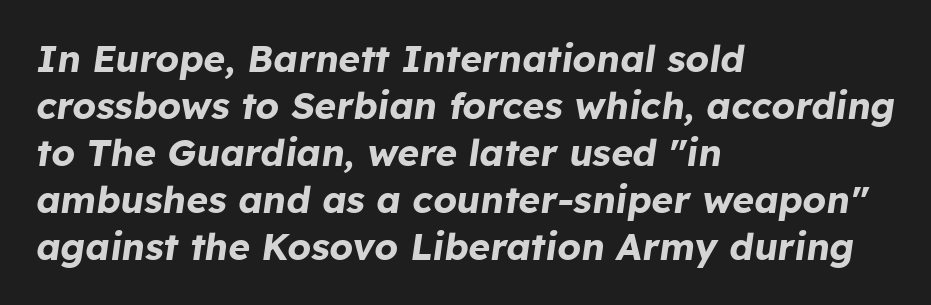
The image shows 37 px bold type, italic (leaning right); set left-aligned, normal line spacing (1.27x), normal letter spacing, not underlined; low stroke contrast and a medium x-height.
